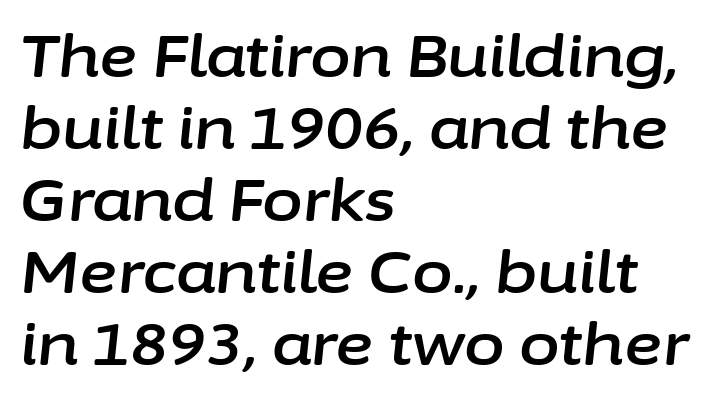
The image shows 59 px text type, italic (leaning right); set left-aligned, line spacing 1.22x, normal letter spacing, not underlined; low stroke contrast and a medium x-height.
